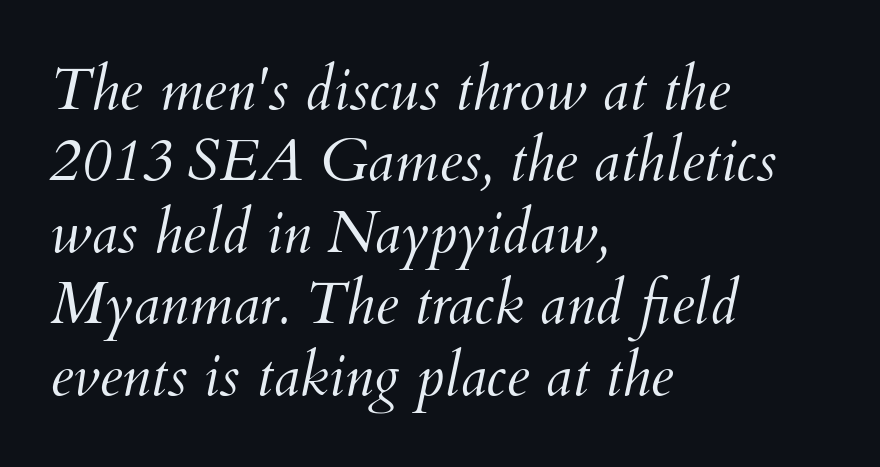
Lines of text with bare space underneath. Spacing verdict: proportional, widths tailored to each character. The ragged edge is on the right, which tells us the setting is flush left. Here the glyphs are tracked normally, forming tight word shapes. A light-to-regular cut is what we see here. This sample uses an oblique cut, with every glyph tilted off the vertical.
